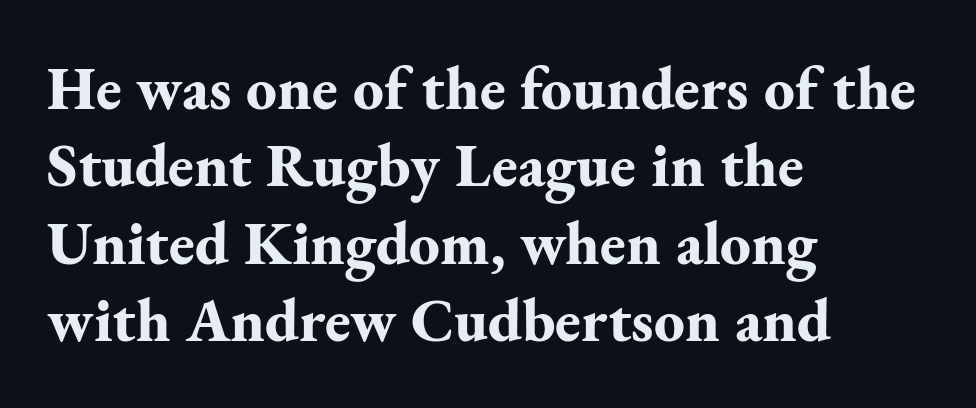
The image shows 61 px bold serif type, upright; set left-aligned, normal line spacing (1.27x), normal letter spacing, not underlined; medium stroke contrast and a small x-height.
